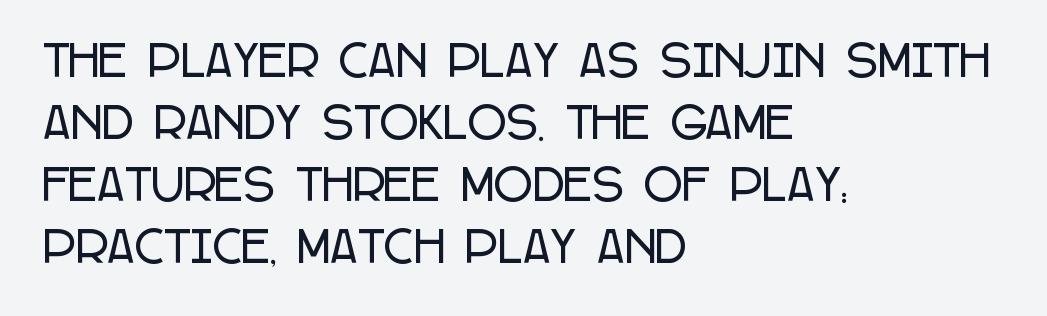
{"serif": "no", "italic": "no", "width": "condensed", "stroke_contrast": "low", "x_height": "large", "monospaced": "no", "underline": "no", "align": "left", "line_spacing": "normal", "line_spacing_ratio": 1.48, "letter_spacing": "normal", "letter_spacing_em": 0.0, "glyph_px": 42}
